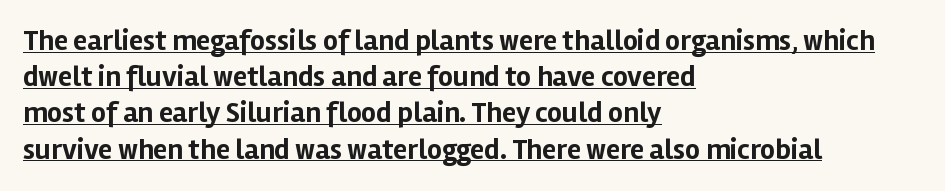
Q: Is the text bold? A: Yes.
Q: Is the text italic (slanted)? A: No, it is upright.
Q: Is the typeface a serif or a sans-serif typeface? A: Sans-serif.
Q: Is the text underlined? A: Yes.
Q: How is the paragraph aligned? A: Left-aligned.
Q: Is the spacing between letters normal or unusually wide? A: Normal.
Q: Is the spacing between lines tight, normal or loose? A: Normal.
Q: Width (condensed, normal, or wide)? A: Normal.
Q: Stroke contrast? A: Low.
Q: x-height? A: Medium.
Q: Monospaced? A: No.
